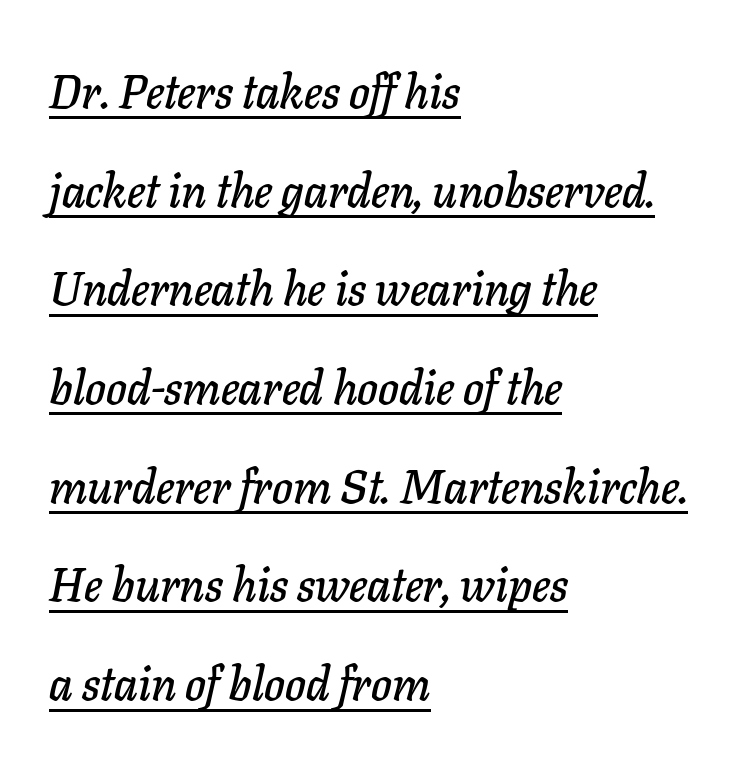
Q: Is the text italic (slanted)? A: Yes, it leans right by about 11 degrees.
Q: Is the text underlined? A: Yes.
Q: How is the paragraph aligned? A: Left-aligned.
Q: Is the spacing between letters normal or unusually wide? A: Normal.
Q: Is the spacing between lines tight, normal or loose? A: Loose.
Q: Width (condensed, normal, or wide)? A: Normal.
Q: Stroke contrast? A: Low.
Q: x-height? A: Medium.
Q: Monospaced? A: No.
